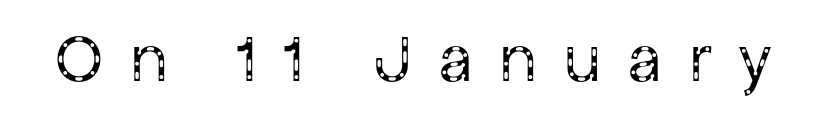
The image shows 68 px regular-weight sans-serif type, upright; set unusually wide letter spacing (+0.4 em), not underlined; low stroke contrast and a medium x-height.
